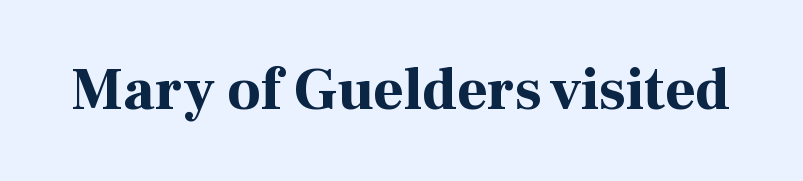
Words appear dense and cohesive because spacing is normal. Underline: absent. Small tapered or slab feet sit at the stroke ends, so this counts as serif. Posture: upright roman. The face used here has the dense, thick strokes of a bold. You could not count columns in this text — the font is proportionally spaced.
